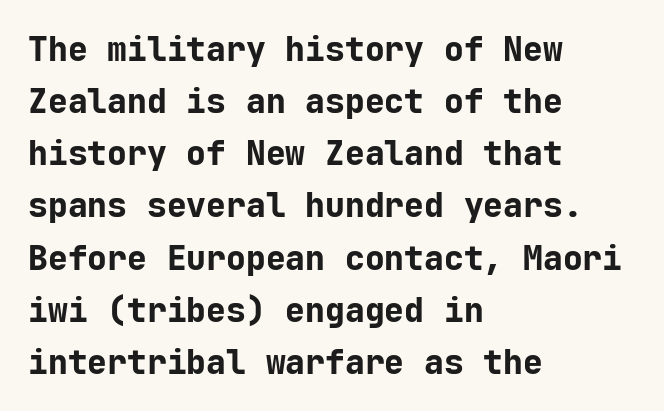
Q: Is the text bold? A: Yes.
Q: Is the text italic (slanted)? A: No, it is upright.
Q: Is the typeface a serif or a sans-serif typeface? A: Sans-serif.
Q: Is the text underlined? A: No.
Q: How is the paragraph aligned? A: Left-aligned.
Q: Is the spacing between letters normal or unusually wide? A: Normal.
Q: Is the spacing between lines tight, normal or loose? A: Normal.
Q: Width (condensed, normal, or wide)? A: Normal.
Q: Stroke contrast? A: Low.
Q: x-height? A: Medium.
Q: Monospaced? A: Yes.
